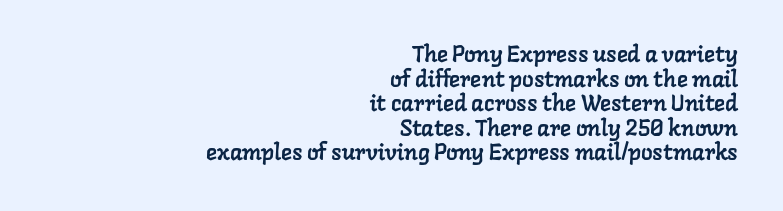
The image shows 23 px text type; set right-aligned, tight line spacing (1.07x), normal letter spacing, not underlined.
